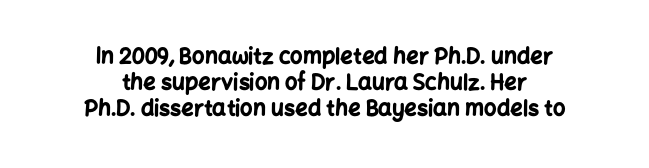
The image shows 22 px bold type, upright; set centered, line spacing 1.19x, normal letter spacing, not underlined.
